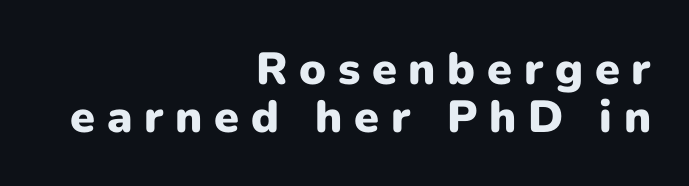
The face used here is proportionally spaced, like ordinary book or web type. The line-height multiplier appears low, near solid setting. Pretty heavy lettering here — definitely bold. Only glyphs here, with clear space below each row. The passage is arranged like a letterhead date or caption credit — flush right. Tall strokes in this sample are plumb rather than angled.
